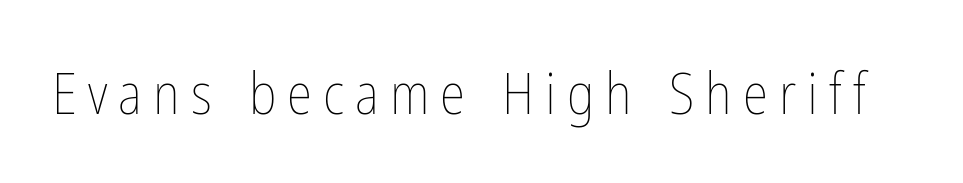
Is there any slant? The stems are plumb. No letter is thick-stroked: the sample isn't bold. Think of a printed novel: that variable character pitch is what you see here. Check the space under the baseline: it is left empty.
